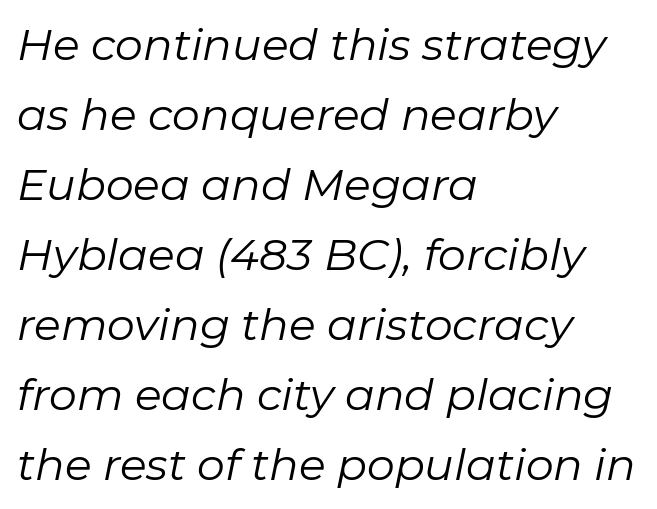
{"italic": "yes", "lean": "right", "slant_degrees": 11, "bold": "no", "weight": "regular", "width": "normal", "stroke_contrast": "low", "x_height": "medium", "monospaced": "no", "underline": "no", "align": "left", "line_spacing": "normal", "line_spacing_ratio": 1.59, "letter_spacing": "normal", "letter_spacing_em": 0.0, "glyph_px": 44}
